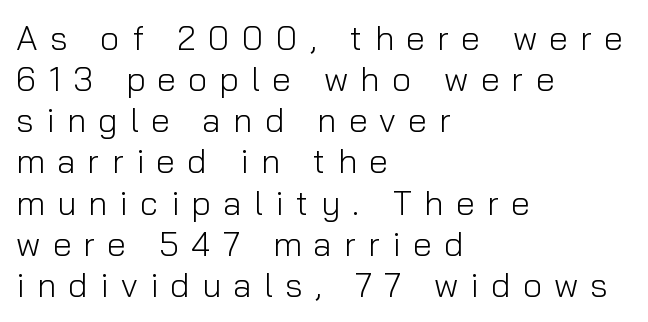
Q: Is the text bold? A: No.
Q: Is the text italic (slanted)? A: No, it is upright.
Q: Is the typeface a serif or a sans-serif typeface? A: Sans-serif.
Q: Is the text underlined? A: No.
Q: How is the paragraph aligned? A: Left-aligned.
Q: Is the spacing between letters normal or unusually wide? A: Unusually wide.
Q: Width (condensed, normal, or wide)? A: Normal.
Q: Stroke contrast? A: Low.
Q: x-height? A: Medium.
Q: Monospaced? A: No.
